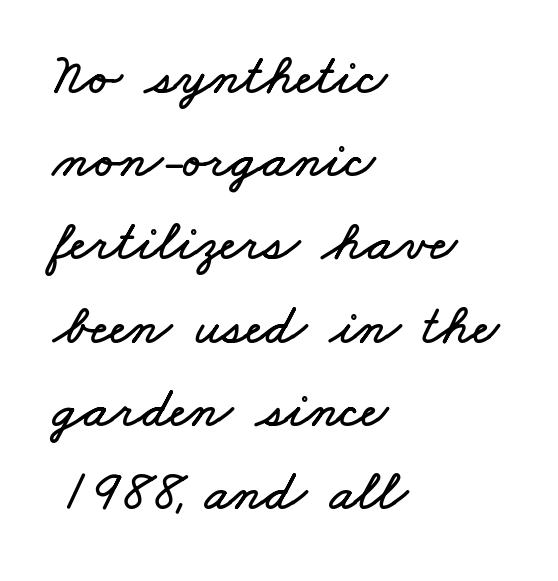
{"width": "wide", "stroke_contrast": "low", "x_height": "small", "monospaced": "no", "underline": "no", "align": "left", "line_spacing": "normal", "line_spacing_ratio": 1.46, "letter_spacing": "normal", "letter_spacing_em": 0.0, "glyph_px": 57}
